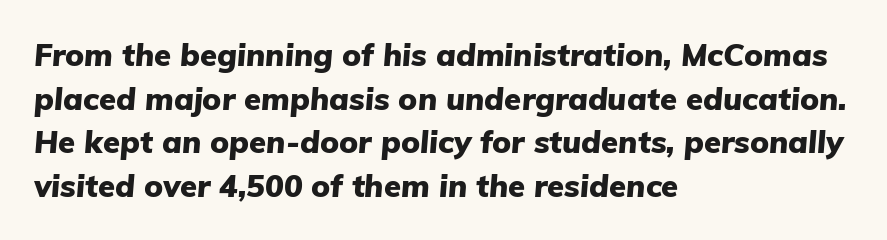
Q: Is the text bold? A: Yes.
Q: Is the text italic (slanted)? A: Yes, it leans right by about 5 degrees.
Q: Is the text underlined? A: No.
Q: How is the paragraph aligned? A: Left-aligned.
Q: Is the spacing between letters normal or unusually wide? A: Normal.
Q: Is the spacing between lines tight, normal or loose? A: Normal.
Q: Width (condensed, normal, or wide)? A: Normal.
Q: Stroke contrast? A: Low.
Q: x-height? A: Medium.
Q: Monospaced? A: No.
